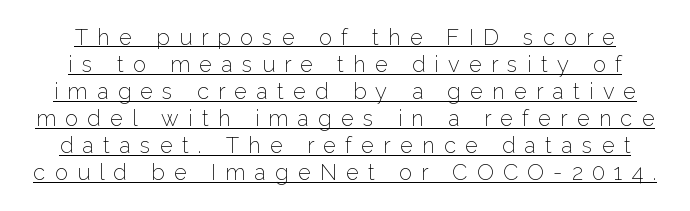
The image shows 22 px text type, upright; set line spacing 1.23x, unusually wide letter spacing (+0.42 em), underlined.
